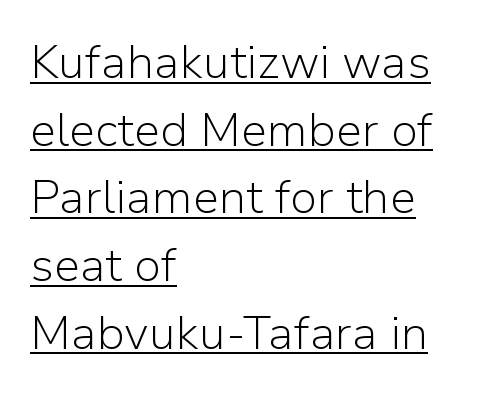
The image shows 47 px light sans-serif type, upright; set left-aligned, normal line spacing (1.44x), normal letter spacing, underlined; low stroke contrast and a medium x-height.
